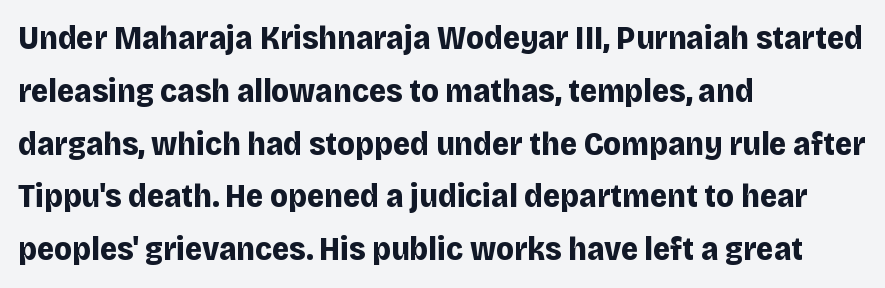
{"serif": "no", "italic": "no", "bold": "yes", "weight": "bold", "width": "normal", "stroke_contrast": "low", "x_height": "large", "monospaced": "no", "underline": "no", "align": "left", "line_spacing": "normal", "line_spacing_ratio": 1.6, "letter_spacing": "normal", "letter_spacing_em": 0.0, "glyph_px": 33}
